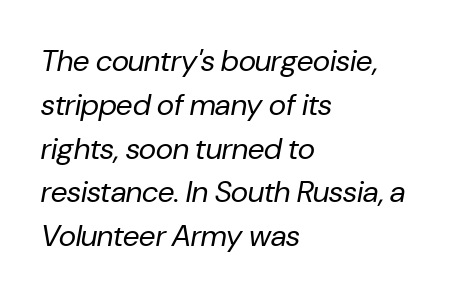
Q: Is the text bold? A: No.
Q: Is the text italic (slanted)? A: Yes, it leans right by about 10 degrees.
Q: Is the text underlined? A: No.
Q: How is the paragraph aligned? A: Left-aligned.
Q: Is the spacing between letters normal or unusually wide? A: Normal.
Q: Is the spacing between lines tight, normal or loose? A: Normal.
Q: Width (condensed, normal, or wide)? A: Normal.
Q: Stroke contrast? A: Low.
Q: x-height? A: Medium.
Q: Monospaced? A: No.
